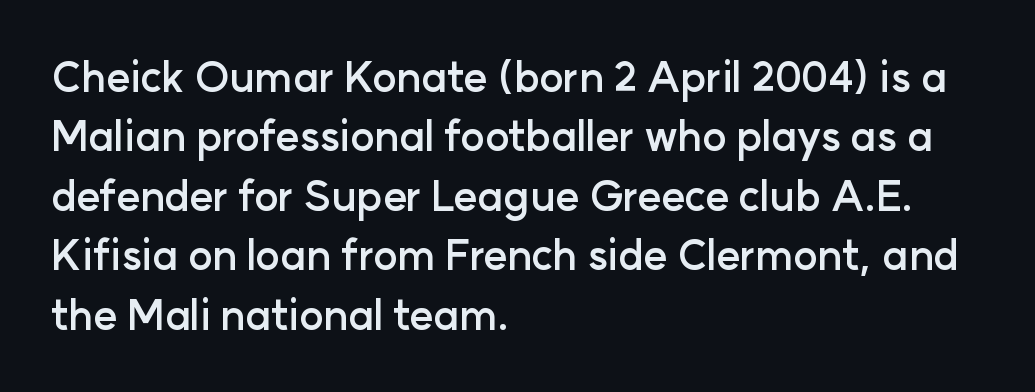
The rendering uses natural spacing where letterforms have individual widths. Every row of glyphs begins at an identical x-position on the left. The designer left line spacing at the default. Strong, thick strokes mark this as bold type. Grotesque or geometric, the face here clearly has no serifs.
